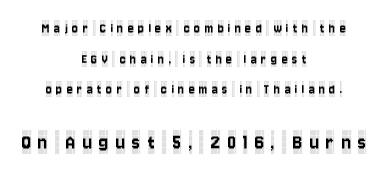
The image shows 22 px text type, upright; set centered, loose line spacing (2.19x), unusually wide letter spacing (+0.32 em), not underlined; the second (bottom) block is 1.57x larger.
